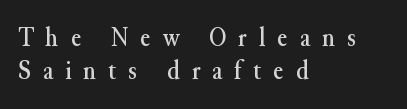
{"italic": "no", "underline": "no", "align": "left", "line_spacing_ratio": 1.22, "letter_spacing": "wide", "letter_spacing_em": 0.44, "glyph_px": 27}
